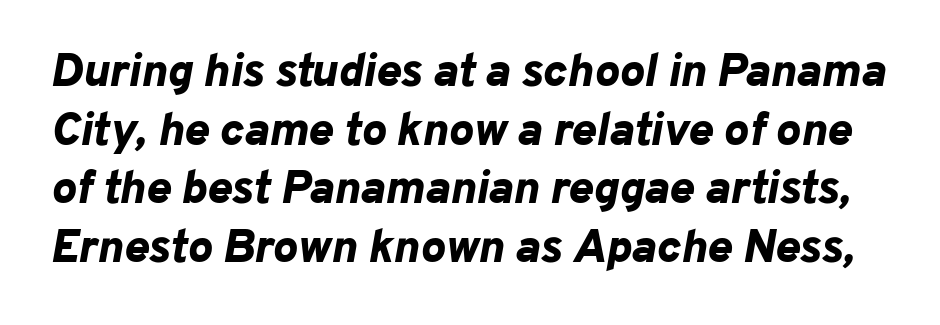
{"italic": "yes", "lean": "right", "slant_degrees": 10, "bold": "yes", "weight": "bold", "width": "normal", "stroke_contrast": "low", "x_height": "medium", "monospaced": "no", "underline": "no", "line_spacing": "normal", "line_spacing_ratio": 1.25, "letter_spacing": "normal", "letter_spacing_em": 0.0, "glyph_px": 47}
